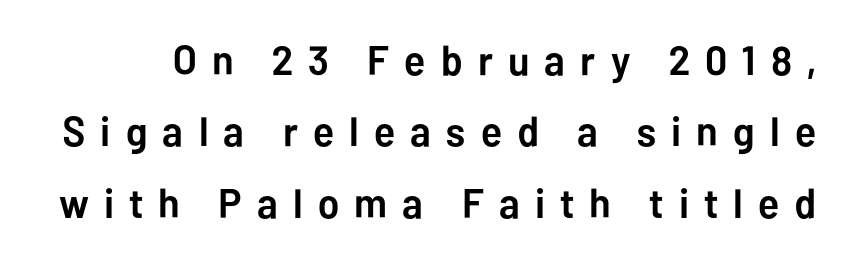
The image shows 41 px semibold sans-serif type, upright; set line spacing 1.74x, unusually wide letter spacing (+0.37 em), not underlined; low stroke contrast and a medium x-height.
